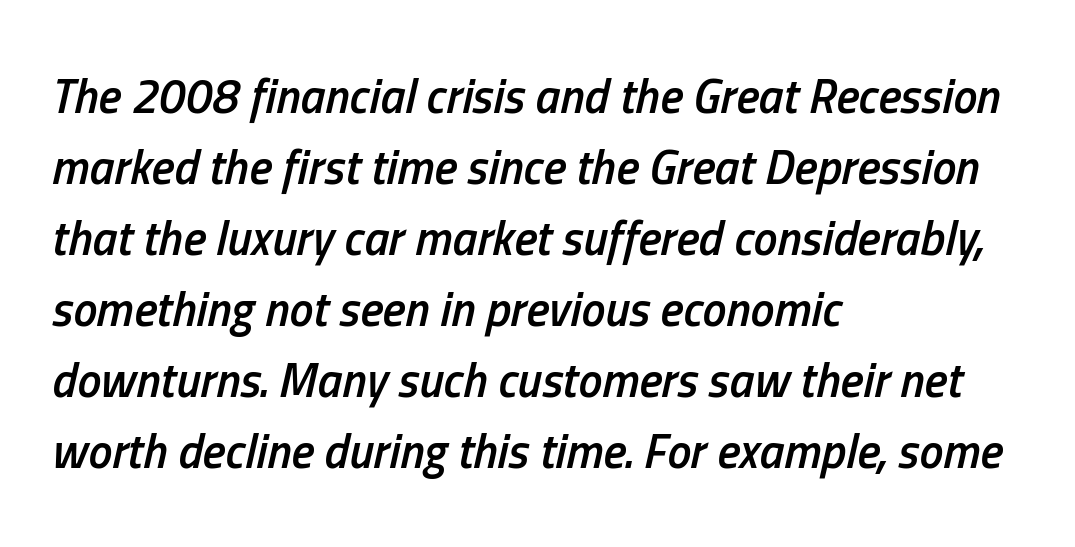
{"italic": "yes", "lean": "right", "slant_degrees": 13, "bold": "semi", "weight": "semibold", "width": "condensed", "stroke_contrast": "low", "x_height": "medium", "monospaced": "no", "underline": "no", "align": "left", "line_spacing": "normal", "line_spacing_ratio": 1.48, "letter_spacing": "normal", "letter_spacing_em": 0.0, "glyph_px": 48}
